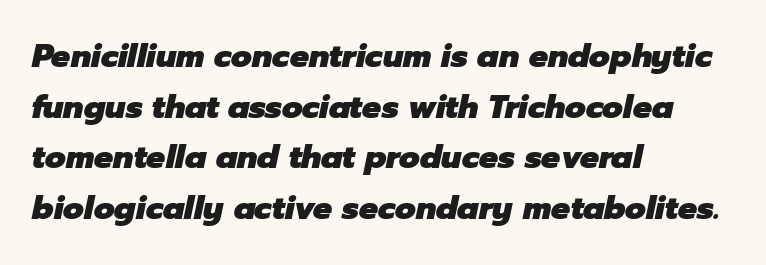
Here the designer chose a conventional face with non-uniform glyph widths. The face used here is rendered with its standard letterfit. The area under the type is left untouched. The designer left line spacing at the default.
